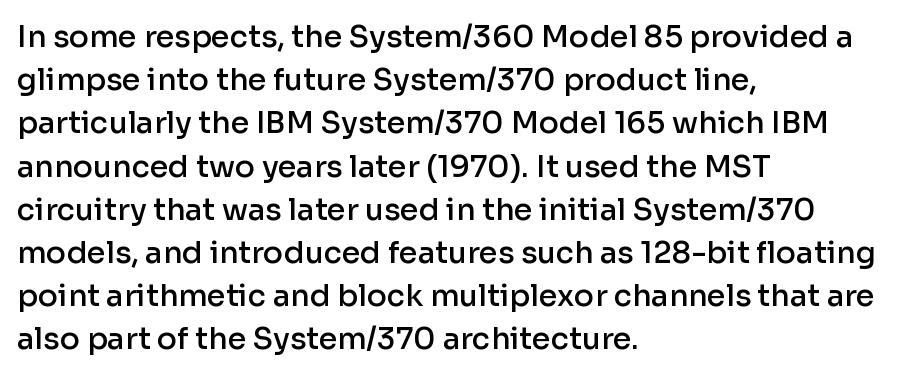
Q: Is the text bold? A: Semi-bold.
Q: Is the text italic (slanted)? A: No, it is upright.
Q: Is the typeface a serif or a sans-serif typeface? A: Sans-serif.
Q: Is the text underlined? A: No.
Q: How is the paragraph aligned? A: Left-aligned.
Q: Is the spacing between letters normal or unusually wide? A: Normal.
Q: Is the spacing between lines tight, normal or loose? A: Normal.
Q: Width (condensed, normal, or wide)? A: Normal.
Q: Stroke contrast? A: Low.
Q: x-height? A: Medium.
Q: Monospaced? A: No.
